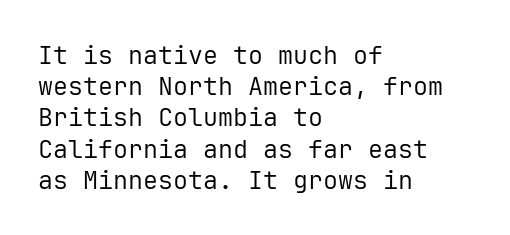
The image shows 25 px text type, upright; set left-aligned, normal line spacing (1.25x), normal letter spacing, not underlined.
